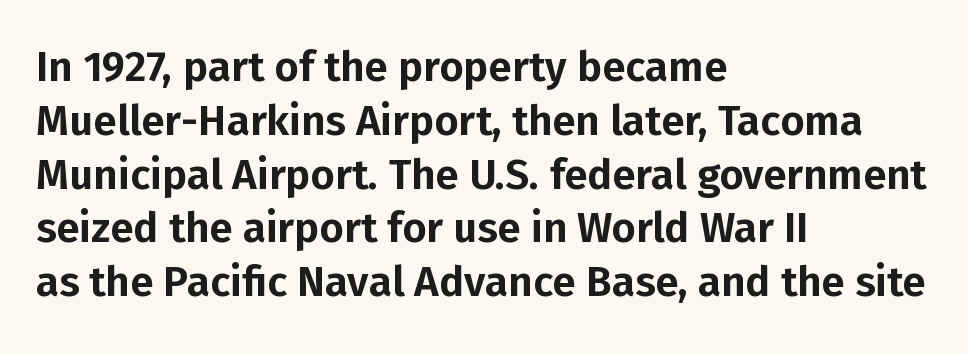
In terms of letterform style, serifs are entirely absent. The strip under each line holds only bare page. If you drew a ruler down the left edge, every line would touch it. Vertical strokes here are truly vertical.
